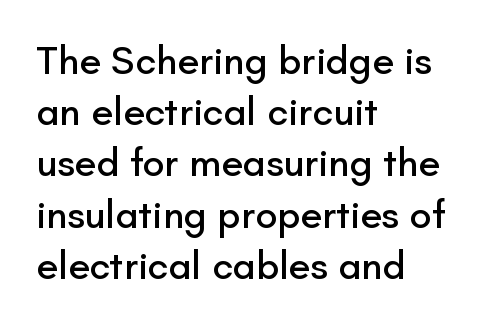
{"serif": "no", "italic": "no", "width": "normal", "stroke_contrast": "low", "x_height": "small", "monospaced": "no", "underline": "no", "align": "left", "line_spacing": "normal", "line_spacing_ratio": 1.28, "letter_spacing": "normal", "letter_spacing_em": 0.0, "glyph_px": 40}
